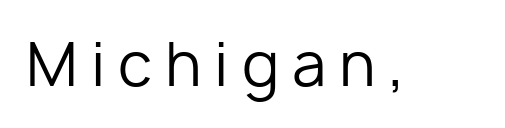
The image shows 59 px regular-weight sans-serif type, upright; set unusually wide letter spacing (+0.22 em), not underlined; low stroke contrast and a medium x-height.
